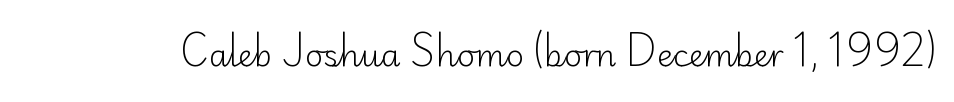
The image shows 31 px light sans-serif type, upright; set normal letter spacing, not underlined; low stroke contrast and a small x-height.
